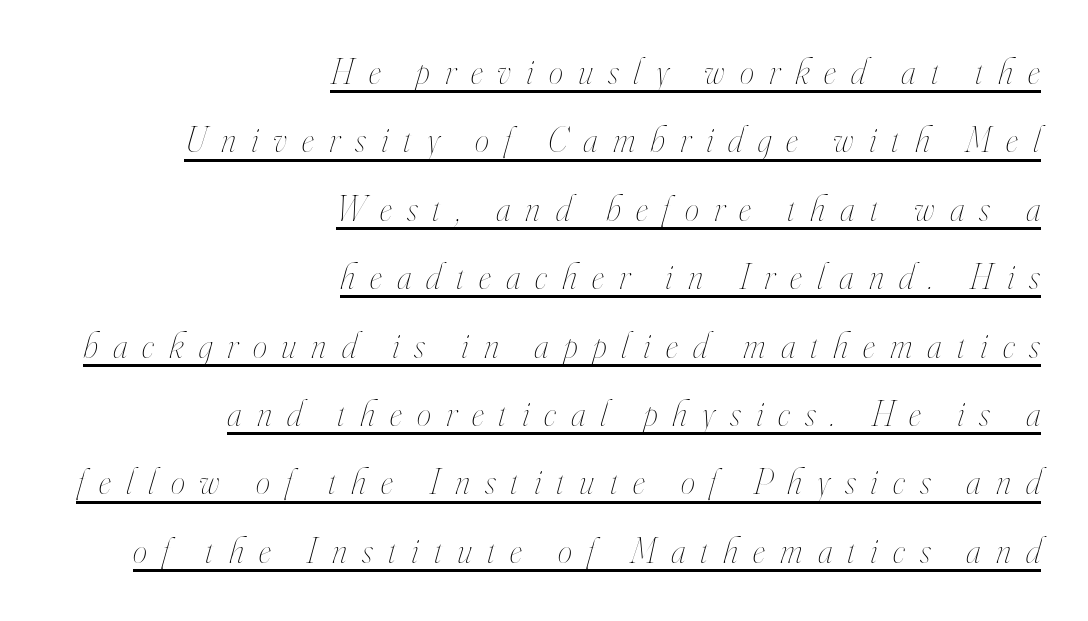
Every row of glyphs terminates at an identical x-position on the right. Letters have the restrained weight of plain body copy at most. Leading is clearly above the norm, producing a sparse column. Do the characters align in a grid? No, the font is proportional. Substantial extra tracking has been applied to these lines.
